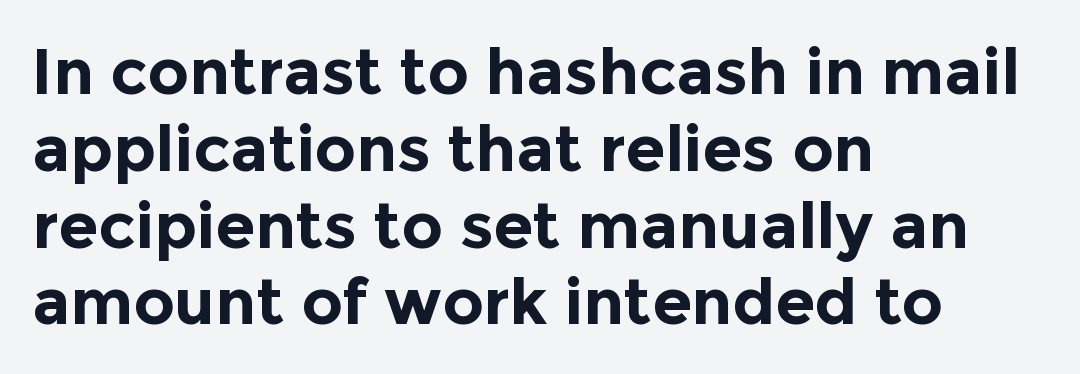
Strong, thick strokes mark this as bold type. No italicization has been applied; the sample stays upright. A typesetter would call this zero additional tracking. Each letter keeps its own natural width here, so spacing adapts to shape. Reading down the block, your eye returns to a fixed left position each line.
